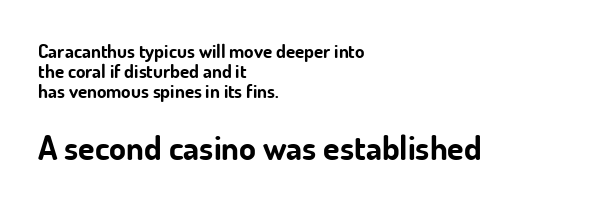
Q: Is the text bold? A: Yes.
Q: Is the text italic (slanted)? A: No, it is upright.
Q: Is the typeface a serif or a sans-serif typeface? A: Sans-serif.
Q: Is the text underlined? A: No.
Q: How is the paragraph aligned? A: Left-aligned.
Q: Is the spacing between letters normal or unusually wide? A: Normal.
Q: Is the spacing between lines tight, normal or loose? A: Tight.
Q: Which block of text is set in a larger size, the first (top) or the second (bottom)? A: The second (bottom) one.
Q: Width (condensed, normal, or wide)? A: Normal.
Q: Stroke contrast? A: Low.
Q: x-height? A: Small.
Q: Monospaced? A: No.
